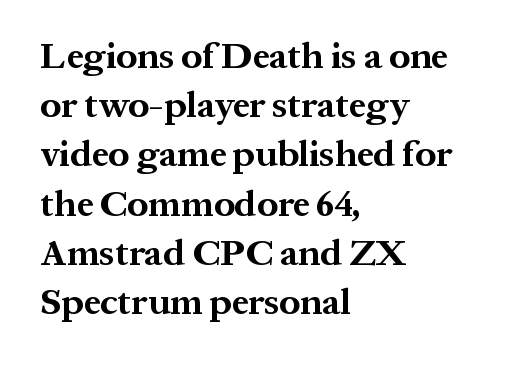
Q: Is the text bold? A: Yes.
Q: Is the text italic (slanted)? A: No, it is upright.
Q: Is the typeface a serif or a sans-serif typeface? A: Serif.
Q: Is the text underlined? A: No.
Q: How is the paragraph aligned? A: Left-aligned.
Q: Is the spacing between letters normal or unusually wide? A: Normal.
Q: Is the spacing between lines tight, normal or loose? A: Normal.
Q: Width (condensed, normal, or wide)? A: Normal.
Q: Stroke contrast? A: Medium.
Q: x-height? A: Medium.
Q: Monospaced? A: No.
